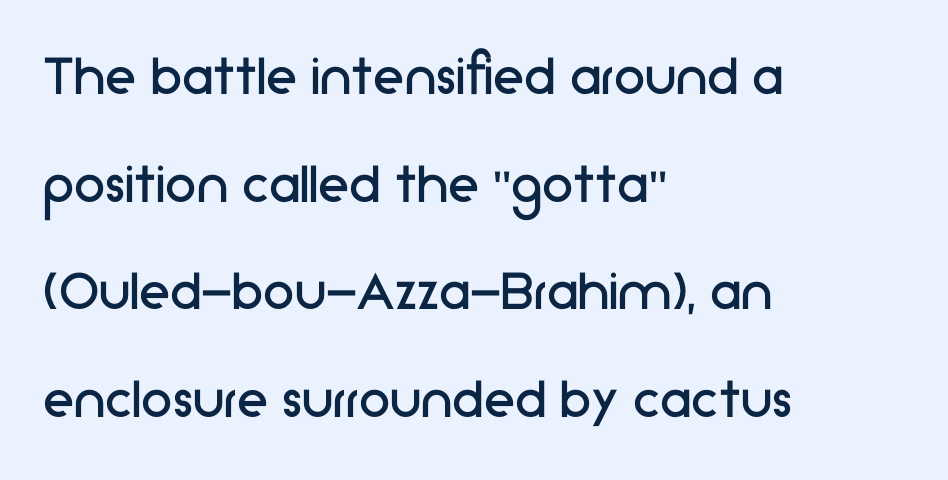
The image shows 63 px regular-weight sans-serif type, upright; set left-aligned, line spacing 1.71x, normal letter spacing, not underlined; low stroke contrast and a medium x-height.
